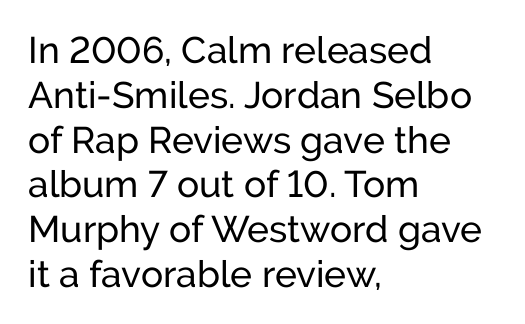
How are the letters spaced? Ordinarily, with no added tracking. A classic flush-left, rag-right setting is used for this passage. A typesetter would label this face a sans. The type sits square on the baseline with zero lean.
